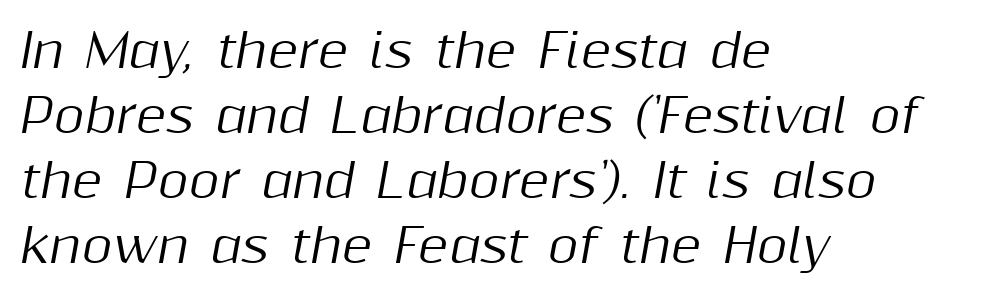
{"italic": "yes", "lean": "right", "slant_degrees": 10, "width": "normal", "stroke_contrast": "medium", "x_height": "medium", "monospaced": "no", "underline": "no", "align": "left", "line_spacing": "normal", "line_spacing_ratio": 1.38, "letter_spacing": "normal", "letter_spacing_em": 0.0, "glyph_px": 47}
